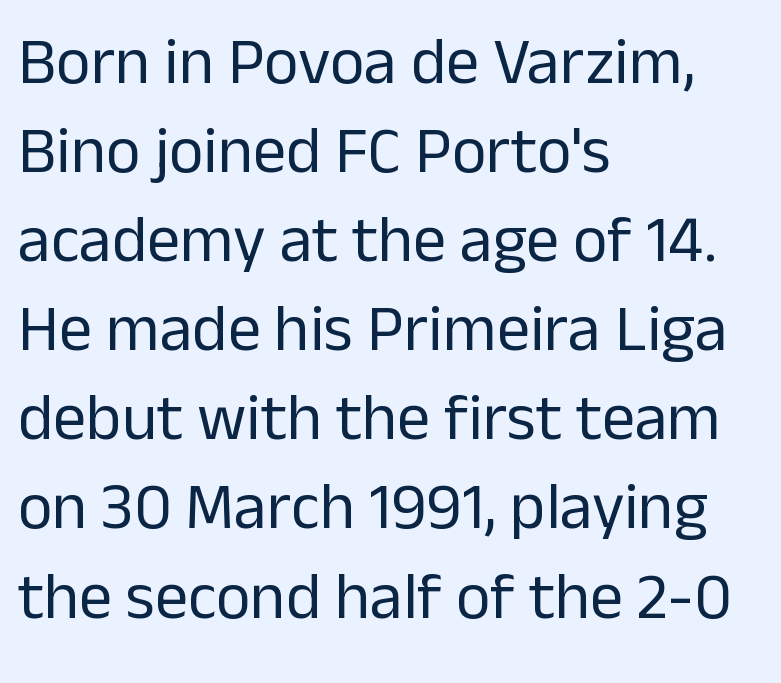
Line beginnings align vertically; line endings do not. No letter is thick-stroked: the sample isn't bold. Vertically, the passage feels balanced, rows spaced as you'd expect. Plain, unruled lines of type. The rendering keeps characters at their native spacing. These lines were composed using upright roman letters.
